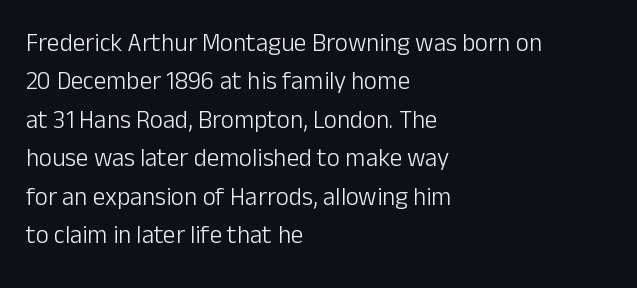
Q: Is the text bold? A: No.
Q: Is the text italic (slanted)? A: No, it is upright.
Q: Is the text underlined? A: No.
Q: How is the paragraph aligned? A: Left-aligned.
Q: Is the spacing between letters normal or unusually wide? A: Normal.
Q: Is the spacing between lines tight, normal or loose? A: Normal.
